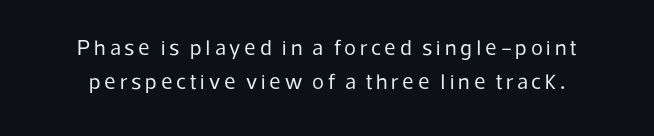
The image shows 22 px text type, upright; set centered, normal line spacing (1.55x), not underlined.
